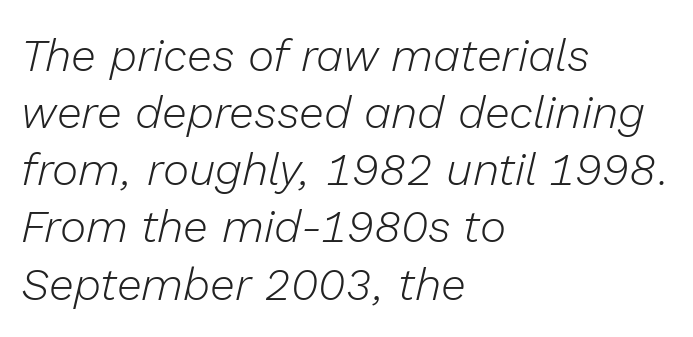
A typesetter would call this proportional, since set widths differ per character. Is there much room between lines? A standard amount, neither cramped nor airy. Line starts are locked; line ends wander. The zone under the glyphs is completely vacant.
